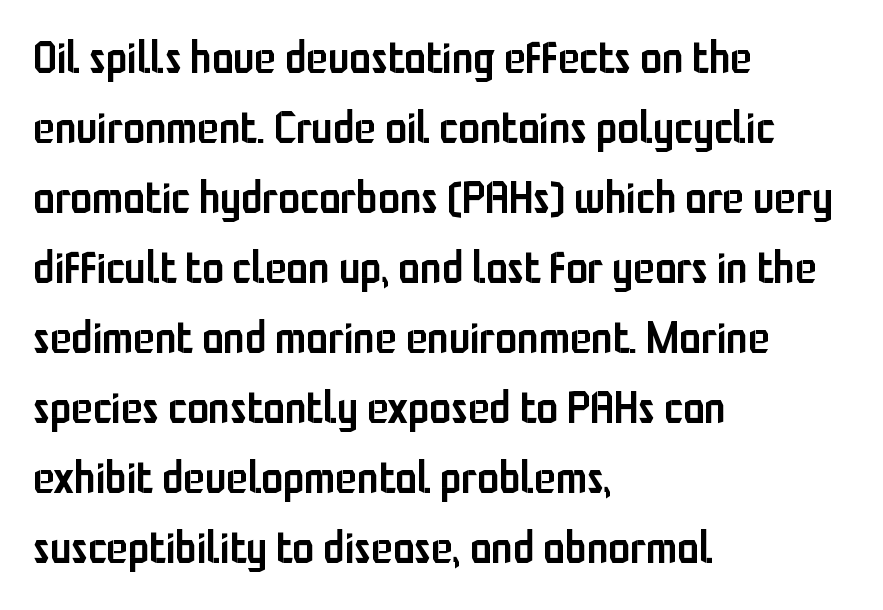
Q: Is the text bold? A: Semi-bold.
Q: Is the text italic (slanted)? A: No, it is upright.
Q: Is the typeface a serif or a sans-serif typeface? A: Sans-serif.
Q: Is the text underlined? A: No.
Q: How is the paragraph aligned? A: Left-aligned.
Q: Is the spacing between letters normal or unusually wide? A: Normal.
Q: Is the spacing between lines tight, normal or loose? A: Normal.
Q: Width (condensed, normal, or wide)? A: Condensed.
Q: Stroke contrast? A: Low.
Q: x-height? A: Medium.
Q: Monospaced? A: No.
